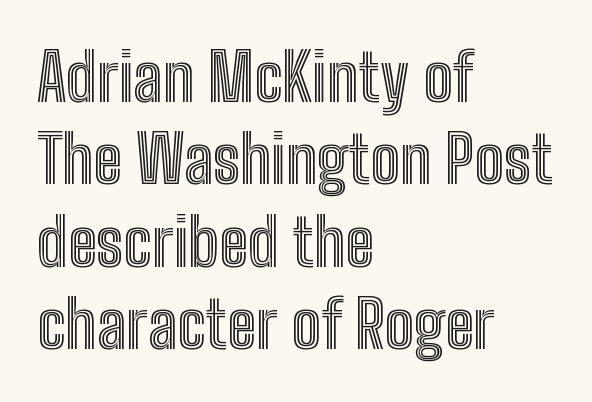
Words float on clear page, feet unadorned. Rendered with straight, roman letterforms. Words appear dense and cohesive because spacing is normal. The setting favours the left margin, as ordinary paragraphs usually do. A normal amount of white space separates one row of letters from the next. Looks like regular typesetting: each glyph gets only the width it needs.
